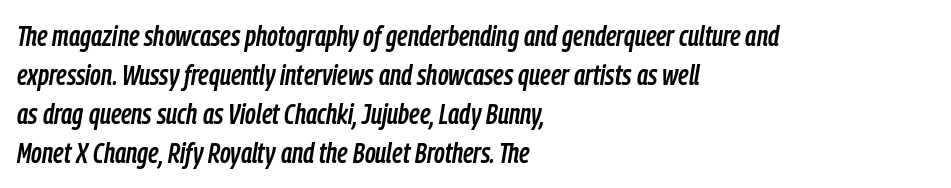
{"italic": "yes", "lean": "right", "slant_degrees": 9, "width": "condensed", "stroke_contrast": "low", "x_height": "medium", "monospaced": "no", "underline": "no", "align": "left", "line_spacing": "normal", "line_spacing_ratio": 1.35, "letter_spacing": "normal", "letter_spacing_em": 0.0, "glyph_px": 29}
